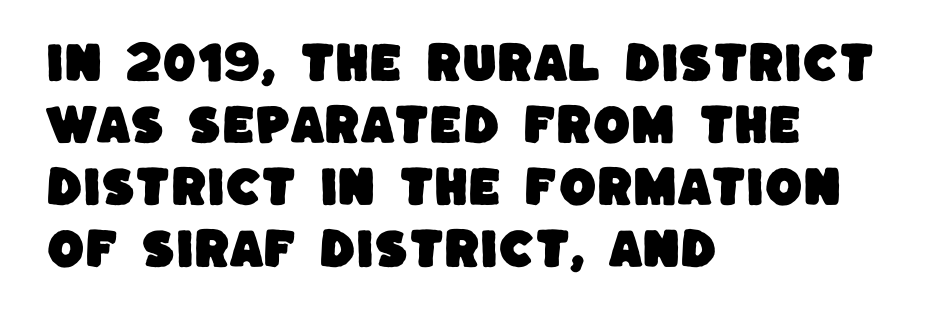
Q: Is the typeface a serif or a sans-serif typeface? A: Sans-serif.
Q: Is the text underlined? A: No.
Q: How is the paragraph aligned? A: Left-aligned.
Q: Is the spacing between letters normal or unusually wide? A: Normal.
Q: Is the spacing between lines tight, normal or loose? A: Normal.
Q: Width (condensed, normal, or wide)? A: Normal.
Q: Stroke contrast? A: Low.
Q: x-height? A: Large.
Q: Monospaced? A: No.
